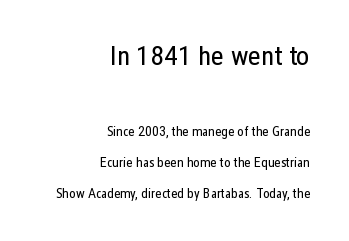
Q: Is the text bold? A: No.
Q: Is the text italic (slanted)? A: No, it is upright.
Q: Is the typeface a serif or a sans-serif typeface? A: Sans-serif.
Q: Is the text underlined? A: No.
Q: How is the paragraph aligned? A: Right-aligned.
Q: Is the spacing between letters normal or unusually wide? A: Normal.
Q: Is the spacing between lines tight, normal or loose? A: Loose.
Q: Which block of text is set in a larger size, the first (top) or the second (bottom)? A: The first (top) one.
Q: Width (condensed, normal, or wide)? A: Condensed.
Q: Stroke contrast? A: Low.
Q: x-height? A: Medium.
Q: Monospaced? A: No.
